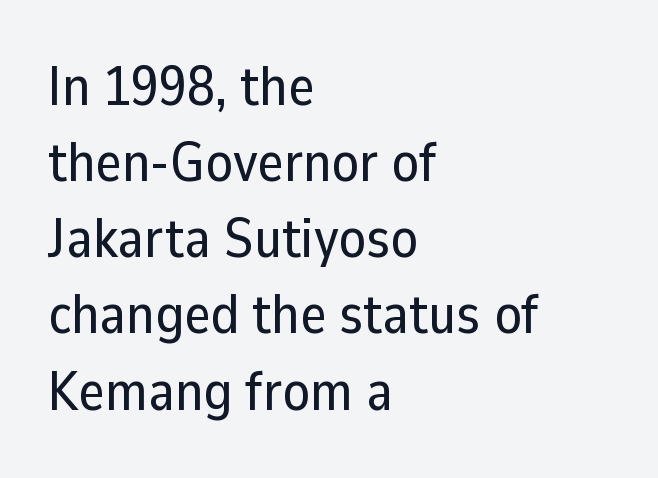
The image shows 56 px sans-serif type, upright; set left-aligned, normal line spacing (1.36x), normal letter spacing, not underlined; low stroke contrast and a medium x-height.
